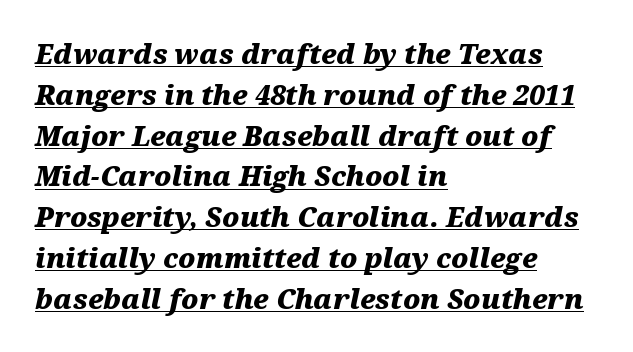
The image shows 27 px bold type, italic (leaning right); set left-aligned, normal line spacing (1.51x), normal letter spacing, underlined.
